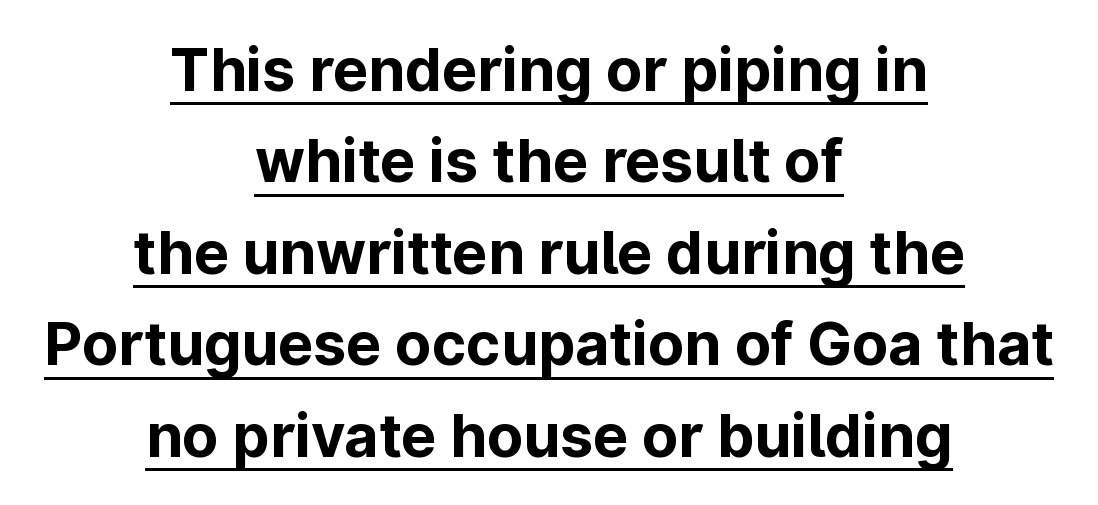
{"serif": "no", "italic": "no", "bold": "yes", "weight": "bold", "width": "normal", "stroke_contrast": "low", "x_height": "medium", "monospaced": "no", "underline": "yes", "align": "center", "line_spacing": "normal", "line_spacing_ratio": 1.55, "letter_spacing": "normal", "letter_spacing_em": 0.0, "glyph_px": 59}
